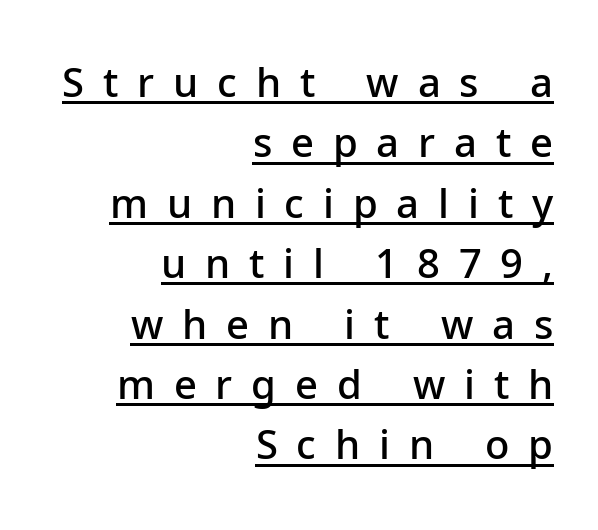
{"serif": "no", "italic": "no", "bold": "semi", "weight": "semibold", "width": "normal", "stroke_contrast": "low", "x_height": "medium", "monospaced": "no", "underline": "yes", "align": "right", "line_spacing": "normal", "line_spacing_ratio": 1.51, "letter_spacing": "wide", "letter_spacing_em": 0.47, "glyph_px": 40}
